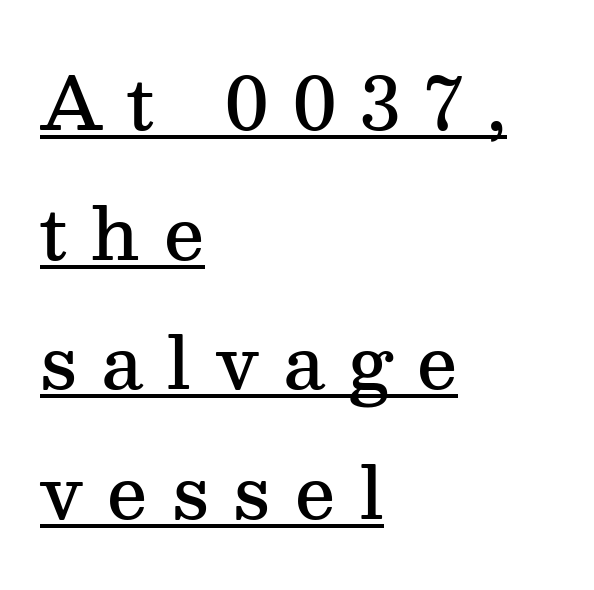
The typesetter chose a ragged-right arrangement here. Caption: expanded tracking, letters set apart. It's the straight-up-and-down kind of type. Varying glyph widths throughout — classic text-font behaviour. Strokes here are thickened, but only to semibold level. The characters display serif detailing at their extremities.
